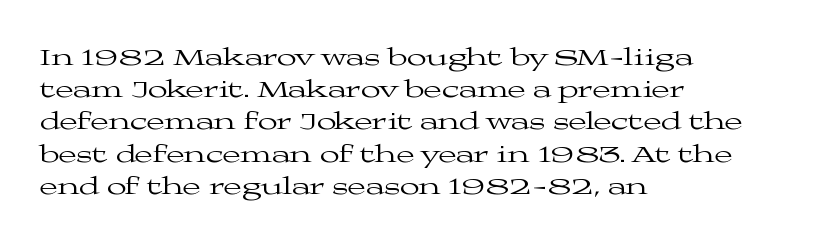
{"italic": "no", "bold": "no", "underline": "no", "align": "left", "line_spacing_ratio": 1.24, "letter_spacing": "normal", "letter_spacing_em": 0.0, "glyph_px": 26}
